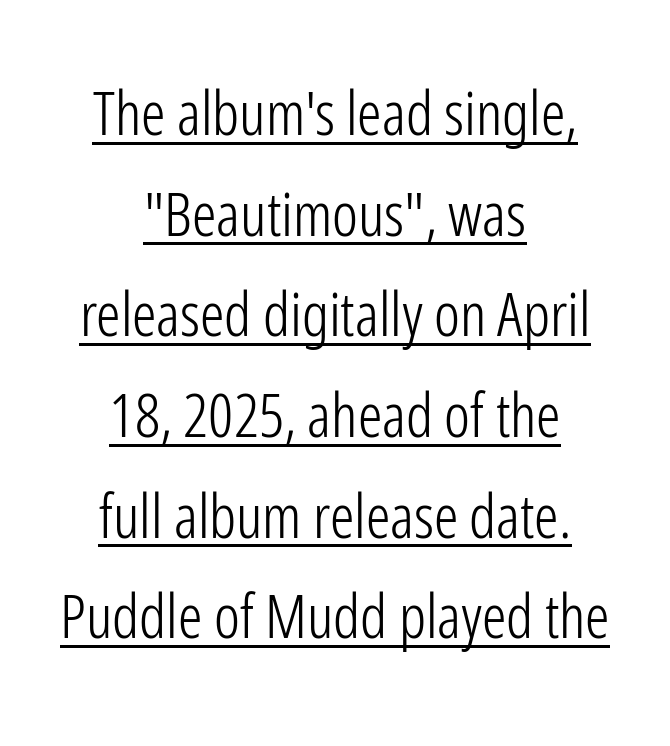
The image shows 61 px light, condensed sans-serif type, upright; set centered, normal line spacing (1.65x), normal letter spacing, underlined; low stroke contrast and a medium x-height.
